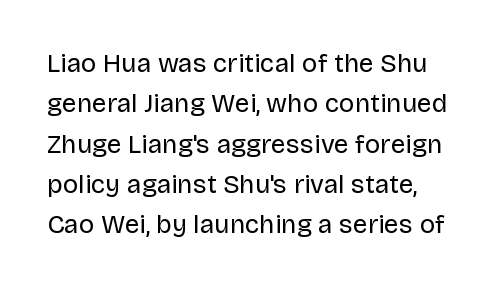
The image shows 26 px text type, upright; set normal line spacing (1.55x), normal letter spacing, not underlined.
